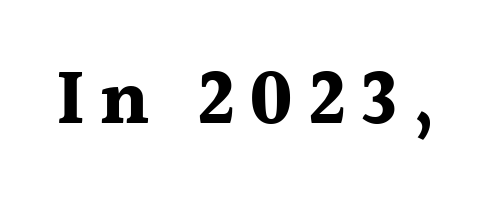
Rule under the text: the space is simply empty. This sample uses an upright cut, with every glyph sitting square on the baseline. Looks like regular typesetting: each glyph gets only the width it needs. The rendering uses a bold face; every stroke is thick and dark.
